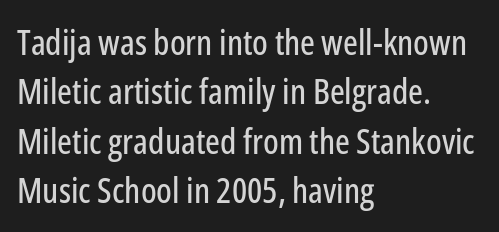
{"serif": "no", "italic": "no", "width": "condensed", "stroke_contrast": "low", "x_height": "medium", "monospaced": "no", "underline": "no", "align": "left", "line_spacing": "normal", "line_spacing_ratio": 1.41, "letter_spacing": "normal", "letter_spacing_em": 0.0, "glyph_px": 35}
